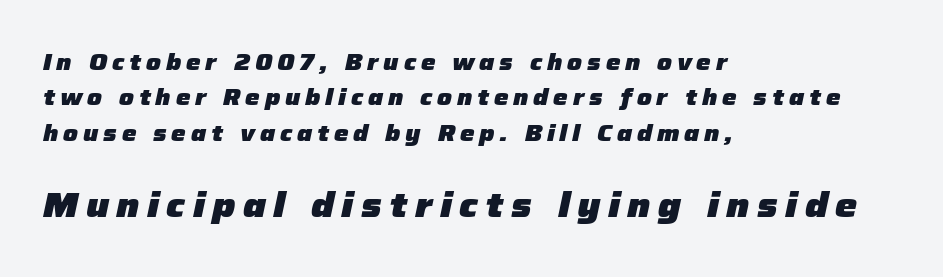
Q: Is the text bold? A: Yes.
Q: Is the text italic (slanted)? A: Yes, it leans right by about 12 degrees.
Q: Is the text underlined? A: No.
Q: How is the paragraph aligned? A: Left-aligned.
Q: Is the spacing between letters normal or unusually wide? A: Unusually wide.
Q: Is the spacing between lines tight, normal or loose? A: Normal.
Q: Which block of text is set in a larger size, the first (top) or the second (bottom)? A: The second (bottom) one.
Q: Width (condensed, normal, or wide)? A: Normal.
Q: Stroke contrast? A: Low.
Q: x-height? A: Medium.
Q: Monospaced? A: No.
